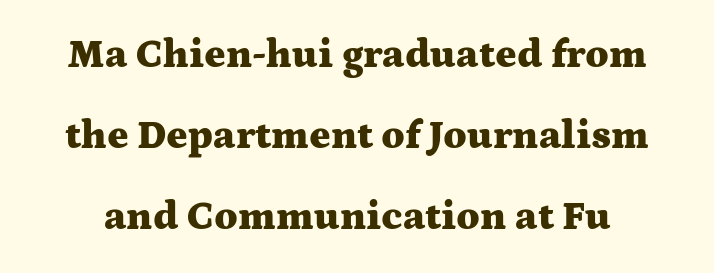
Q: Is the text bold? A: Yes.
Q: Is the text italic (slanted)? A: No, it is upright.
Q: Is the typeface a serif or a sans-serif typeface? A: Serif.
Q: Is the text underlined? A: No.
Q: Is the spacing between letters normal or unusually wide? A: Normal.
Q: Is the spacing between lines tight, normal or loose? A: Loose.
Q: Width (condensed, normal, or wide)? A: Wide.
Q: Stroke contrast? A: Medium.
Q: x-height? A: Medium.
Q: Monospaced? A: No.
